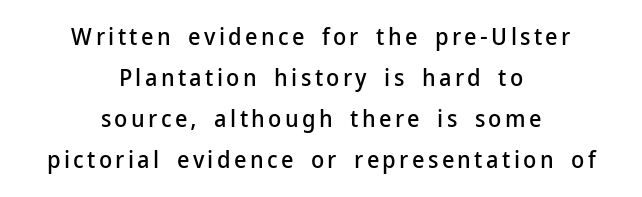
The image shows 24 px text type, upright; set centered, line spacing 1.71x, not underlined.
